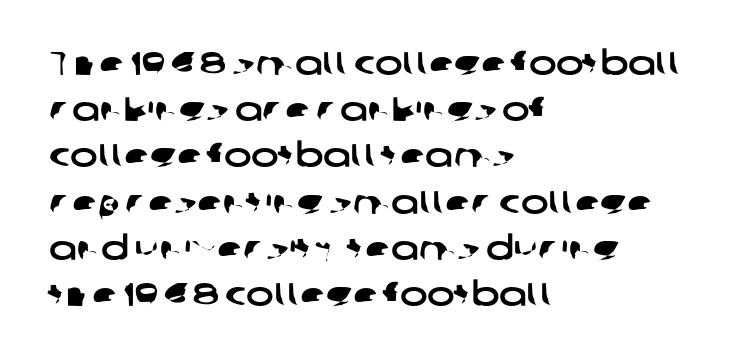
{"serif": "no", "width": "wide", "stroke_contrast": "low", "x_height": "medium", "monospaced": "no", "underline": "no", "align": "left", "line_spacing": "normal", "line_spacing_ratio": 1.4, "letter_spacing": "normal", "letter_spacing_em": 0.0, "glyph_px": 33}
